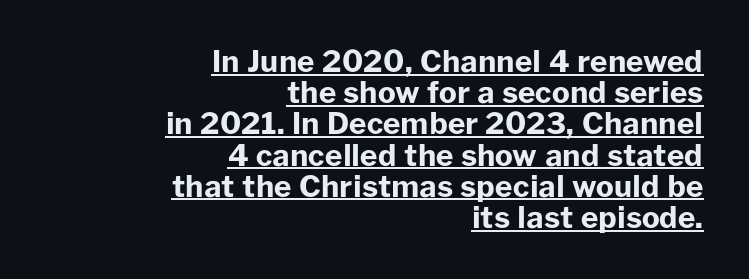
Q: Is the text bold? A: Yes.
Q: Is the text italic (slanted)? A: No, it is upright.
Q: Is the typeface a serif or a sans-serif typeface? A: Sans-serif.
Q: Is the text underlined? A: Yes.
Q: How is the paragraph aligned? A: Right-aligned.
Q: Is the spacing between letters normal or unusually wide? A: Normal.
Q: Is the spacing between lines tight, normal or loose? A: Tight.
Q: Width (condensed, normal, or wide)? A: Normal.
Q: Stroke contrast? A: Low.
Q: x-height? A: Medium.
Q: Monospaced? A: No.
